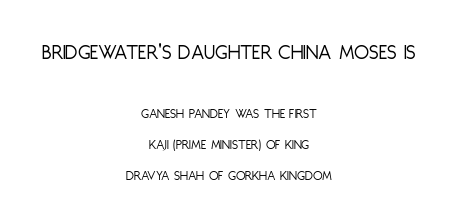
Q: Is the text bold? A: No.
Q: Is the text italic (slanted)? A: No, it is upright.
Q: Is the text underlined? A: No.
Q: How is the paragraph aligned? A: Centered.
Q: Is the spacing between letters normal or unusually wide? A: Normal.
Q: Is the spacing between lines tight, normal or loose? A: Loose.
Q: Which block of text is set in a larger size, the first (top) or the second (bottom)? A: The first (top) one.
